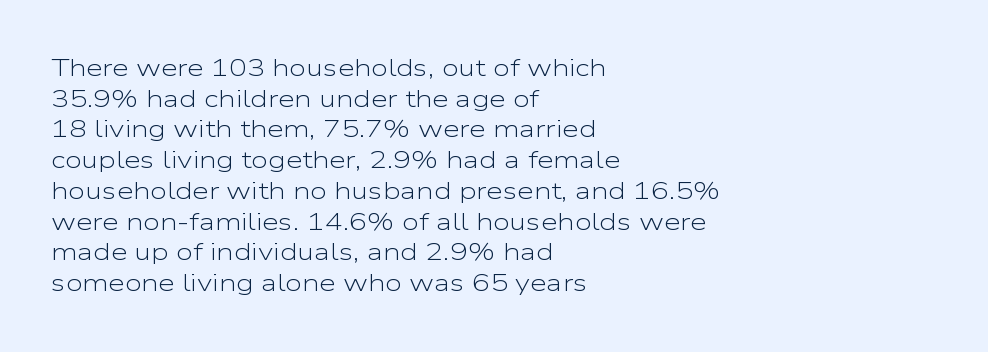
Is the type heavy? It reads as light-to-regular instead. Leftover space on each line is placed entirely after the last word. Characters follow at the spacing the type designer built in. The passage shown stacks its lines at a standard gap.
